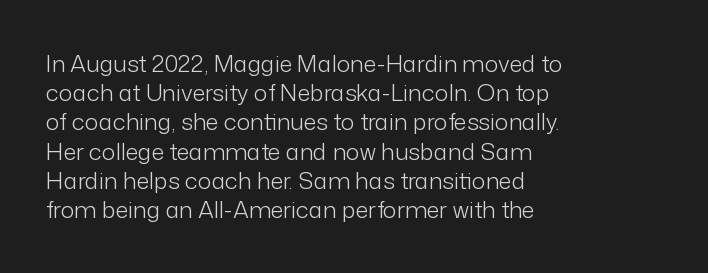
The image shows 23 px text type, upright; set left-aligned, normal line spacing (1.27x), normal letter spacing, not underlined.
